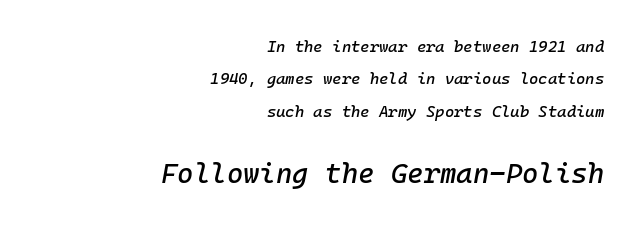
Does extra space separate the letters? No, they use regular spacing. In terms of posture, this sample is oblique. The lines in this sample share a right terminus and differ only in where they begin. Whoever set this chose breathing room over compactness in the vertical rhythm. Underlining? Definitely not there.
